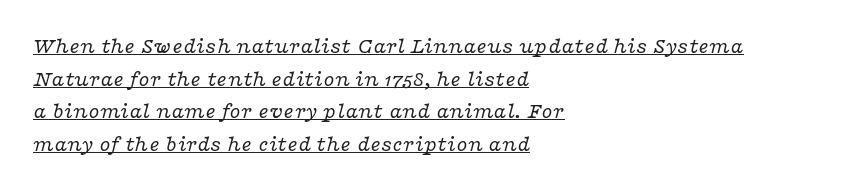
Compared with a centered layout, this one pins lines to the left instead. Emphasis is given by a line drawn under the lettering. Default kerning and tracking; the words read as compact shapes. This is oblique type, the kind used for emphasis or titles. Horizontal bands of white between lines are of average thickness.
